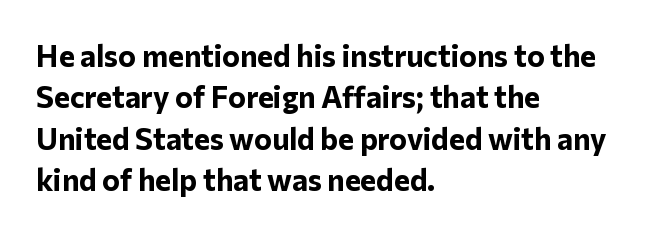
{"serif": "no", "italic": "no", "bold": "yes", "weight": "bold", "width": "normal", "stroke_contrast": "low", "x_height": "medium", "monospaced": "no", "underline": "no", "align": "left", "line_spacing": "normal", "line_spacing_ratio": 1.38, "letter_spacing": "normal", "letter_spacing_em": 0.0, "glyph_px": 30}
